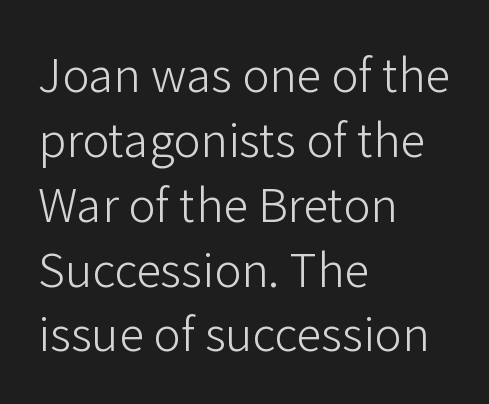
Q: Is the text bold? A: No.
Q: Is the text italic (slanted)? A: No, it is upright.
Q: Is the typeface a serif or a sans-serif typeface? A: Sans-serif.
Q: Is the text underlined? A: No.
Q: How is the paragraph aligned? A: Left-aligned.
Q: Is the spacing between letters normal or unusually wide? A: Normal.
Q: Is the spacing between lines tight, normal or loose? A: Normal.
Q: Width (condensed, normal, or wide)? A: Normal.
Q: Stroke contrast? A: Low.
Q: x-height? A: Medium.
Q: Monospaced? A: No.
